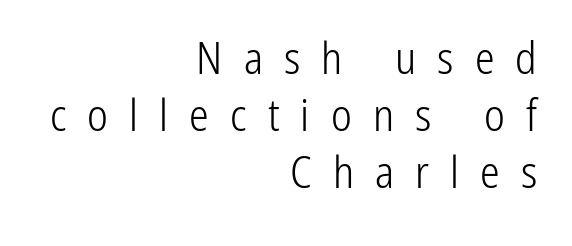
A normal amount of white space separates one row of letters from the next. These lines are rendered in a variable-pitch font. Substantial extra tracking has been applied to these lines. Which margin do the lines hug? The right one — the left edge is uneven. The font's upright variant was chosen for this text.
